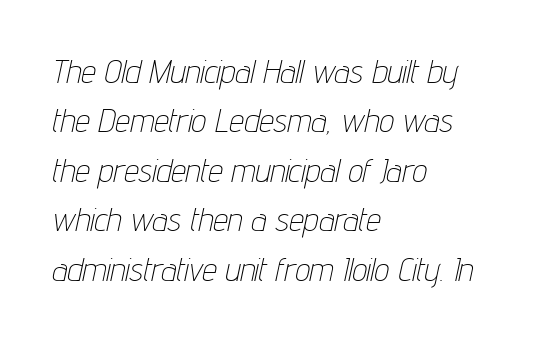
Q: Is the text bold? A: No.
Q: Is the text italic (slanted)? A: Yes, it leans right by about 12 degrees.
Q: Is the text underlined? A: No.
Q: How is the paragraph aligned? A: Left-aligned.
Q: Is the spacing between letters normal or unusually wide? A: Normal.
Q: Is the spacing between lines tight, normal or loose? A: Normal.
Q: Width (condensed, normal, or wide)? A: Condensed.
Q: Stroke contrast? A: Low.
Q: x-height? A: Medium.
Q: Monospaced? A: No.
